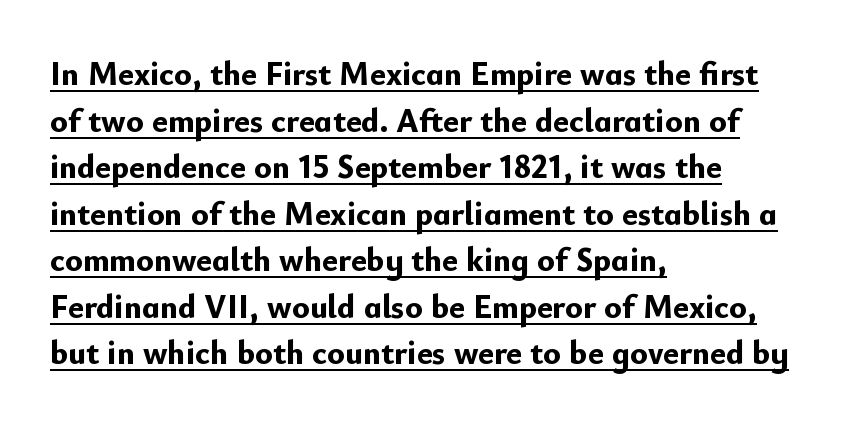
Q: Is the text bold? A: Yes.
Q: Is the text italic (slanted)? A: No, it is upright.
Q: Is the typeface a serif or a sans-serif typeface? A: Sans-serif.
Q: Is the text underlined? A: Yes.
Q: How is the paragraph aligned? A: Left-aligned.
Q: Is the spacing between letters normal or unusually wide? A: Normal.
Q: Is the spacing between lines tight, normal or loose? A: Normal.
Q: Width (condensed, normal, or wide)? A: Normal.
Q: Stroke contrast? A: Low.
Q: x-height? A: Small.
Q: Monospaced? A: No.
